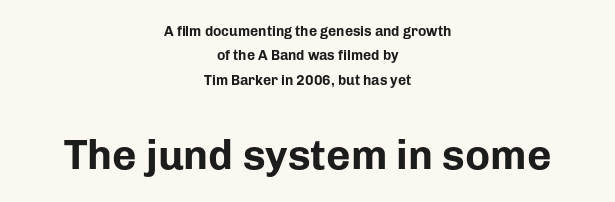
{"serif": "no", "italic": "no", "bold": "yes", "weight": "bold", "width": "normal", "stroke_contrast": "low", "x_height": "medium", "monospaced": "no", "underline": "no", "align": "center", "line_spacing_ratio": 1.74, "letter_spacing": "normal", "letter_spacing_em": 0.0, "larger_block": "second", "size_ratio": 3.0, "glyph_px": 42}
